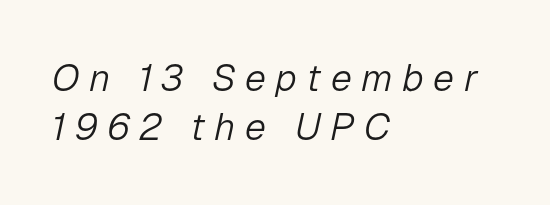
Honestly, the row spacing looks completely unremarkable. Stem width sits at or under what a default text font uses. Teacher's note: observe the even left margin — that is flush-left alignment. Note the varied advance widths — an 'i' is clearly narrower than an 'm'. Display-style spreading of the glyphs; the letterfit is very open.
